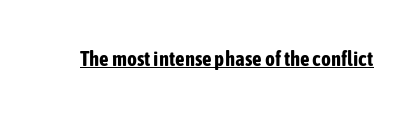
{"italic": "no", "bold": "yes", "underline": "yes", "letter_spacing": "normal", "letter_spacing_em": 0.0, "glyph_px": 21}
